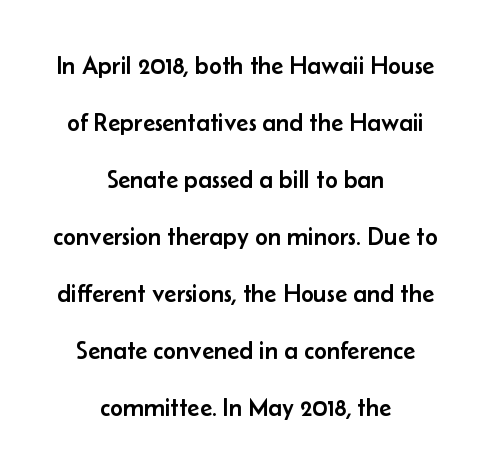
Airy leading. The rendering positions every line midway between the sides. No italicization has been applied; the sample stays upright. A typesetter would call this zero additional tracking. Rule under the text: the space is simply empty.
